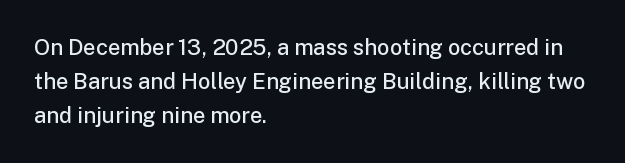
Students, note that the glyphs here touch the page at normal intervals. The line-height multiplier appears to be the usual default. Horizontal alignment here is leftward, the default for most running prose. Descenders are the only things crossing below the line. A bit beefed up — I'd call it semibold rather than bold. You can tell it's not italic because the verticals are truly vertical.
